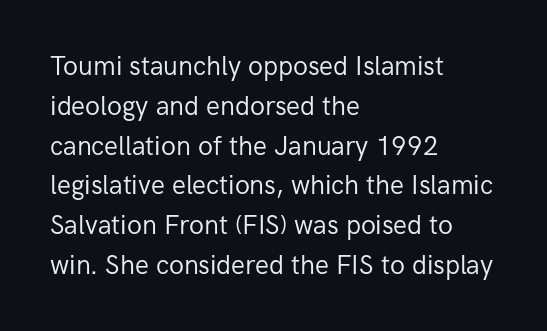
Nobody touched the tracking dial on this one. Line starts are locked; line ends wander. The block of text has a typical density, with ordinary space between rows. The glyphs are unaccompanied by any horizontal stroke below them. Notice how the stems are strictly vertical — no italics here. These glyphs show unthickened strokes, regular width or finer.
